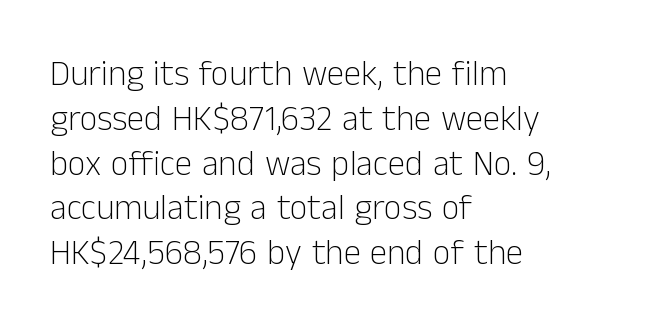
The image shows 35 px light sans-serif type, upright; set left-aligned, normal line spacing (1.28x), normal letter spacing, not underlined; low stroke contrast and a medium x-height.
